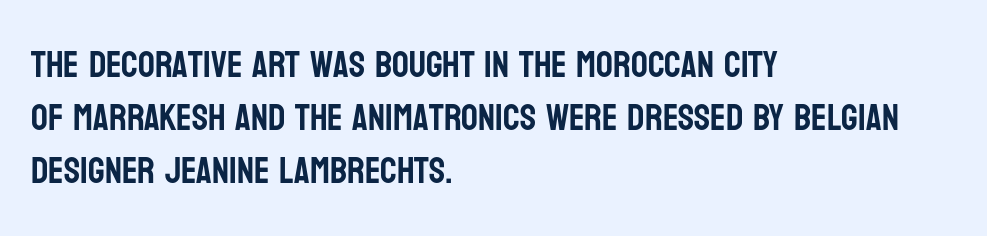
Q: Is the text italic (slanted)? A: No, it is upright.
Q: Is the typeface a serif or a sans-serif typeface? A: Sans-serif.
Q: Is the text underlined? A: No.
Q: How is the paragraph aligned? A: Left-aligned.
Q: Is the spacing between letters normal or unusually wide? A: Normal.
Q: Is the spacing between lines tight, normal or loose? A: Normal.
Q: Width (condensed, normal, or wide)? A: Condensed.
Q: Stroke contrast? A: Low.
Q: x-height? A: Large.
Q: Monospaced? A: No.
